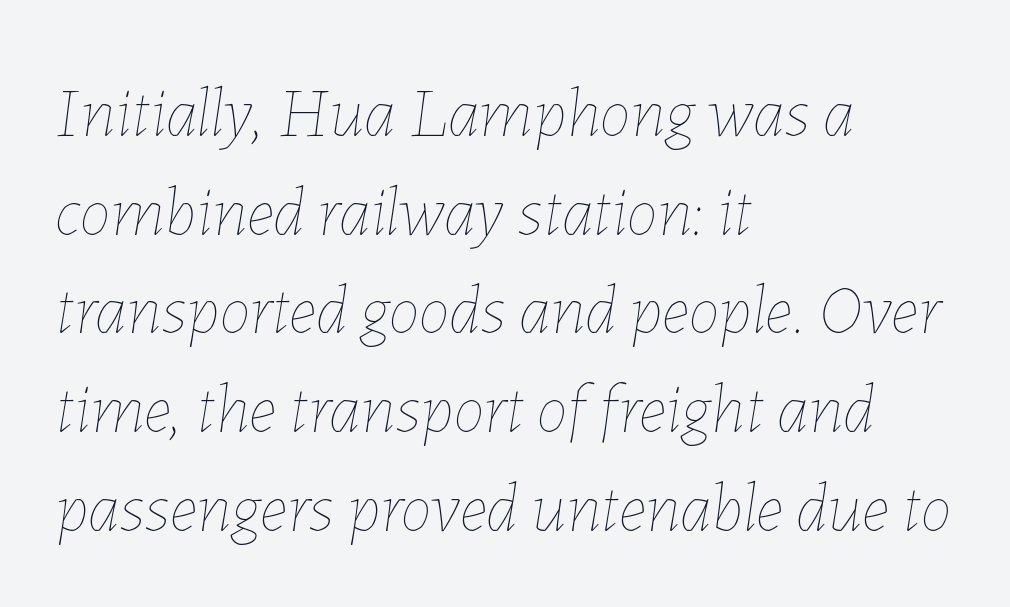
In terms of posture, this sample is oblique. A normal amount of white space separates one row of letters from the next. Underline: absent. On a weight scale, this lands at 450 or below.
